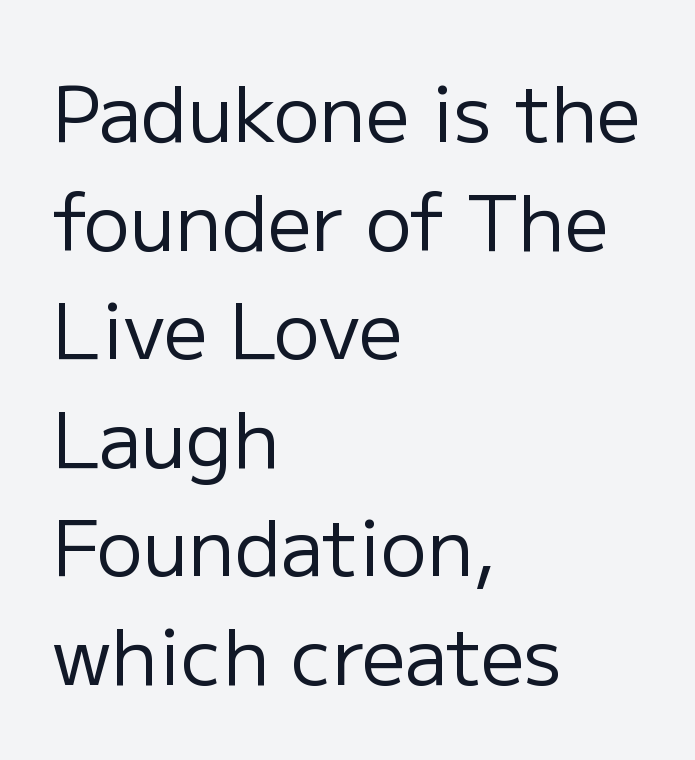
{"serif": "no", "italic": "no", "bold": "no", "weight": "regular", "width": "normal", "stroke_contrast": "low", "x_height": "medium", "monospaced": "no", "underline": "no", "align": "left", "line_spacing": "normal", "line_spacing_ratio": 1.41, "letter_spacing": "normal", "letter_spacing_em": 0.0, "glyph_px": 77}
